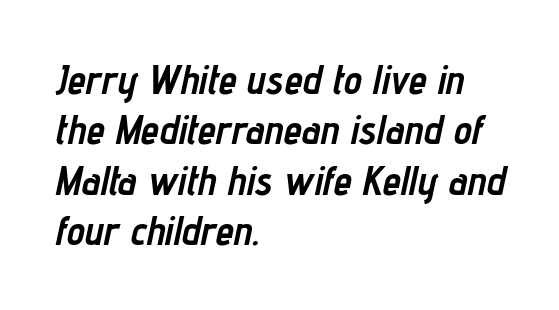
{"italic": "yes", "lean": "right", "slant_degrees": 12, "bold": "yes", "weight": "semibold", "width": "condensed", "stroke_contrast": "low", "x_height": "medium", "monospaced": "no", "underline": "no", "align": "left", "line_spacing_ratio": 1.23, "letter_spacing": "normal", "letter_spacing_em": 0.0, "glyph_px": 41}
